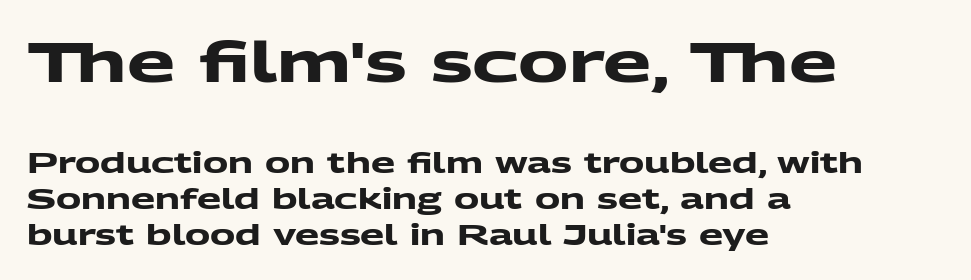
Caption: standard tracking, unaltered. Each letter's strokes conclude bluntly, with no projecting serifs. Character size in the leading block exceeds that of the trailing block. Whoever set this chose a conventional vertical rhythm. Think of a printed novel: that variable character pitch is what you see here. I'd describe the lettering as bold — thick and assertive.
